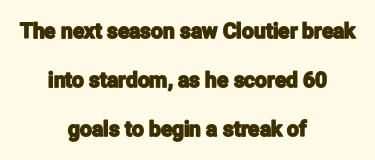
The image shows 21 px text type, upright; set centered, loose line spacing (2.33x), normal letter spacing, not underlined.
